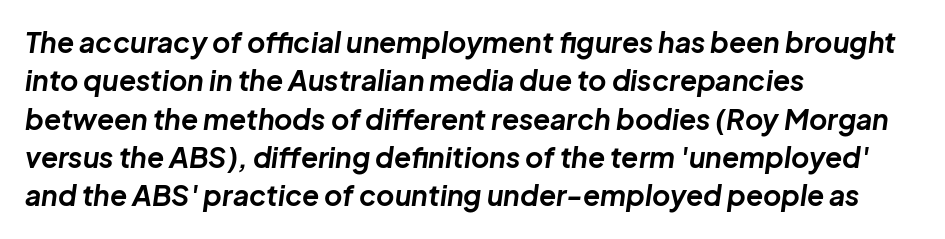
Only glyphs here, with clear space below each row. Here the designer chose a conventional face with non-uniform glyph widths. Interline gaps are of average width in this sample. The letters are slanted; this is an italic face. There is no visible air inserted between adjacent glyphs.
